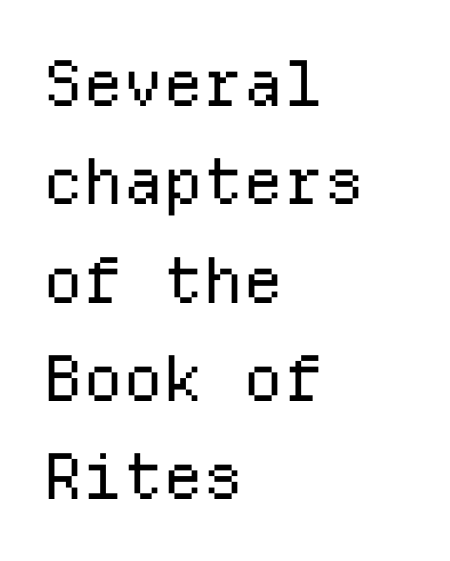
The rows are spaced the way most documents space them. Quick note: not italic, upright. These lines keep a tight, regular rhythm from letter to letter. Classification — sans serif. Think of a typewriter: that constant character pitch is what you see here.
